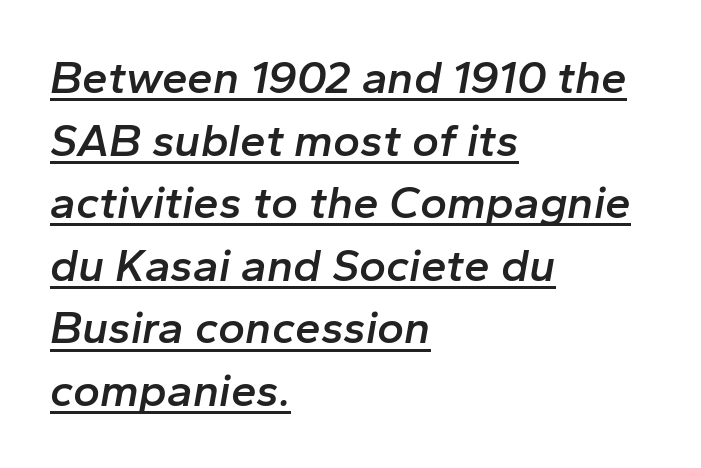
Q: Is the text bold? A: Semi-bold.
Q: Is the text italic (slanted)? A: Yes, it leans right by about 10 degrees.
Q: Is the text underlined? A: Yes.
Q: How is the paragraph aligned? A: Left-aligned.
Q: Is the spacing between letters normal or unusually wide? A: Normal.
Q: Is the spacing between lines tight, normal or loose? A: Normal.
Q: Width (condensed, normal, or wide)? A: Normal.
Q: Stroke contrast? A: Low.
Q: x-height? A: Medium.
Q: Monospaced? A: No.
